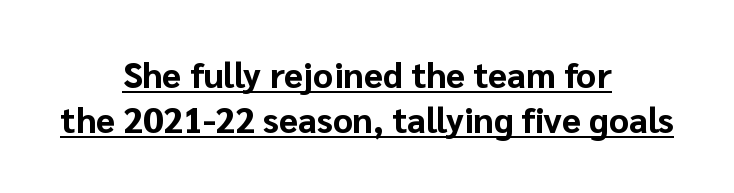
{"serif": "no", "italic": "no", "bold": "yes", "weight": "bold", "width": "normal", "stroke_contrast": "low", "x_height": "medium", "monospaced": "no", "underline": "yes", "align": "center", "line_spacing": "normal", "line_spacing_ratio": 1.29, "letter_spacing": "normal", "letter_spacing_em": 0.0, "glyph_px": 35}
